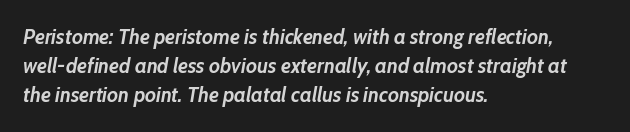
The image shows 21 px bold type, italic (leaning right); set left-aligned, normal line spacing (1.39x), normal letter spacing, not underlined.
